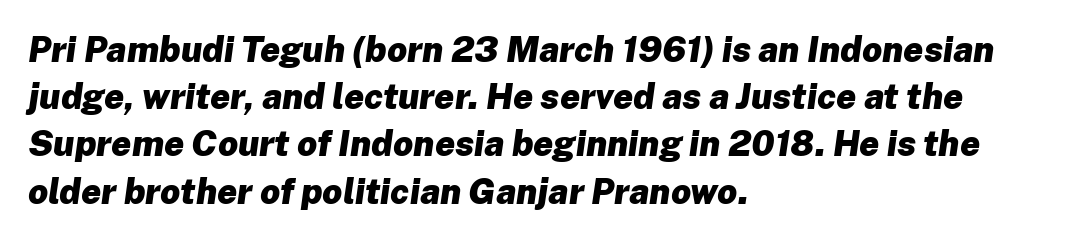
The image shows 35 px heavy type, italic (leaning right); set left-aligned, normal line spacing (1.35x), normal letter spacing, not underlined; low stroke contrast and a medium x-height.
